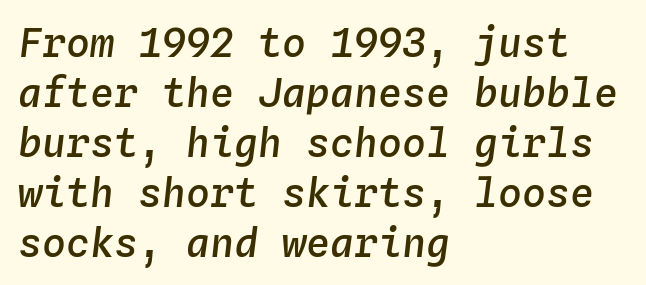
Q: Is the text bold? A: Semi-bold.
Q: Is the text italic (slanted)? A: Yes, it leans right by about 4 degrees.
Q: Is the text underlined? A: No.
Q: How is the paragraph aligned? A: Left-aligned.
Q: Is the spacing between letters normal or unusually wide? A: Normal.
Q: Is the spacing between lines tight, normal or loose? A: Normal.
Q: Width (condensed, normal, or wide)? A: Normal.
Q: Stroke contrast? A: Low.
Q: x-height? A: Medium.
Q: Monospaced? A: Yes.
